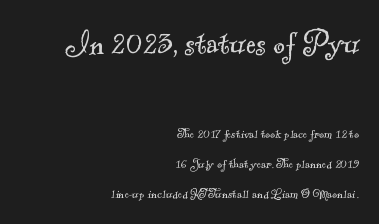
Q: Is the text bold? A: No.
Q: Is the typeface a serif or a sans-serif typeface? A: Serif.
Q: Is the text underlined? A: No.
Q: How is the paragraph aligned? A: Right-aligned.
Q: Is the spacing between letters normal or unusually wide? A: Normal.
Q: Is the spacing between lines tight, normal or loose? A: Loose.
Q: Which block of text is set in a larger size, the first (top) or the second (bottom)? A: The first (top) one.
Q: Width (condensed, normal, or wide)? A: Normal.
Q: x-height? A: Small.
Q: Monospaced? A: No.
